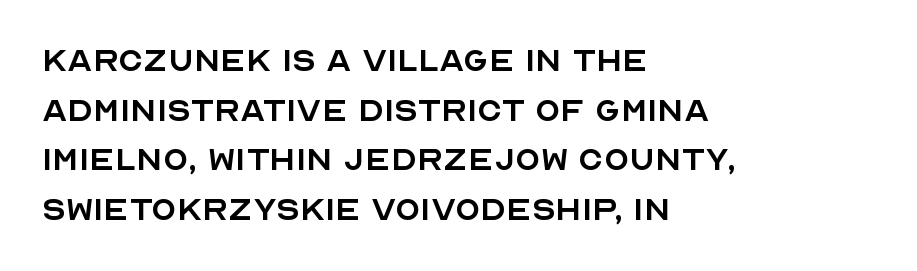
{"serif": "no", "italic": "no", "bold": "no", "weight": "regular", "width": "normal", "x_height": "large", "monospaced": "no", "underline": "no", "align": "left", "line_spacing_ratio": 1.21, "letter_spacing": "normal", "letter_spacing_em": 0.0, "glyph_px": 41}
